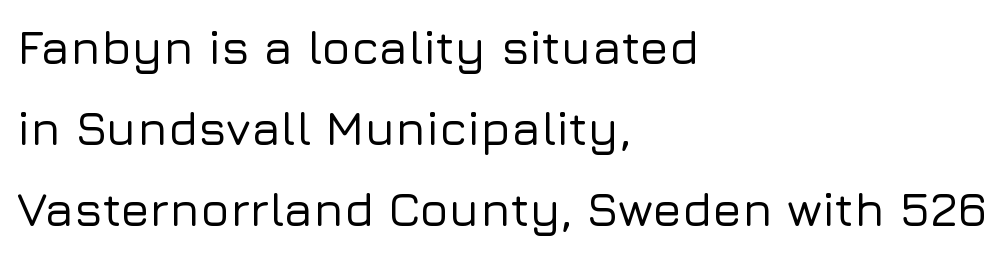
The image shows 48 px sans-serif type, upright; set left-aligned, normal line spacing (1.69x), normal letter spacing, not underlined; low stroke contrast and a medium x-height.
